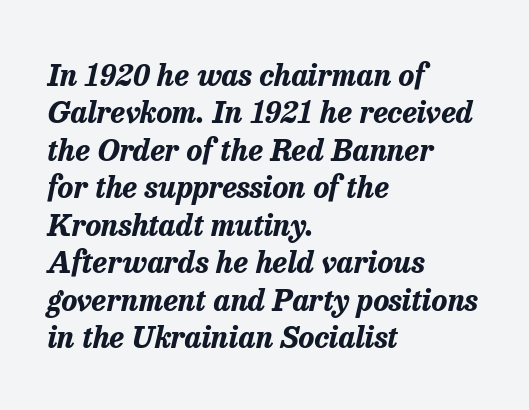
Q: Is the text bold? A: Yes.
Q: Is the text italic (slanted)? A: Yes, it leans right by about 13 degrees.
Q: Is the text underlined? A: No.
Q: How is the paragraph aligned? A: Left-aligned.
Q: Is the spacing between letters normal or unusually wide? A: Normal.
Q: Is the spacing between lines tight, normal or loose? A: Normal.
Q: Width (condensed, normal, or wide)? A: Normal.
Q: Stroke contrast? A: Low.
Q: x-height? A: Medium.
Q: Monospaced? A: No.
